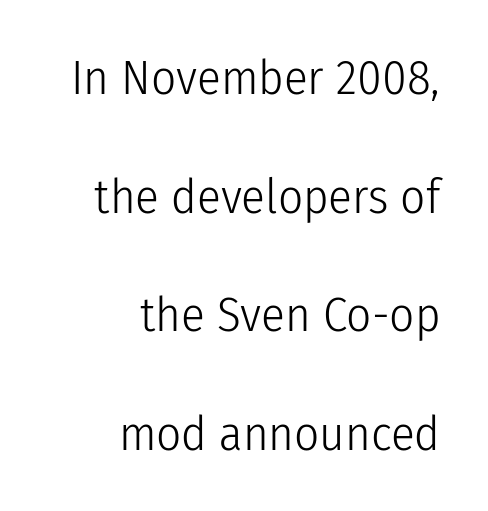
The characters are drawn with everyday or finer stroke widths. Words appear dense and cohesive because spacing is normal. The space beneath each line is pristine and unruled. Rendered with straight, roman letterforms.
